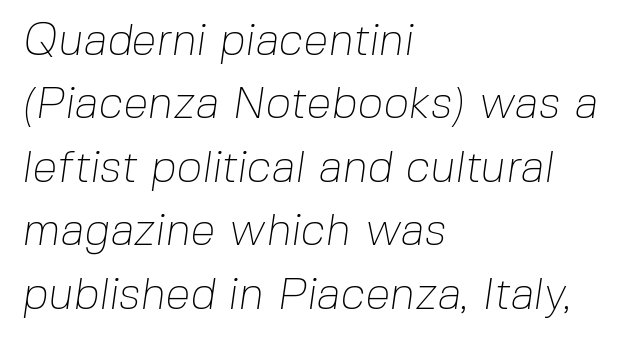
Underlining? Definitely not there. Here the glyphs are tracked normally, forming tight word shapes. Interline gaps are of average width in this sample. Every row of glyphs begins at an identical x-position on the left.
